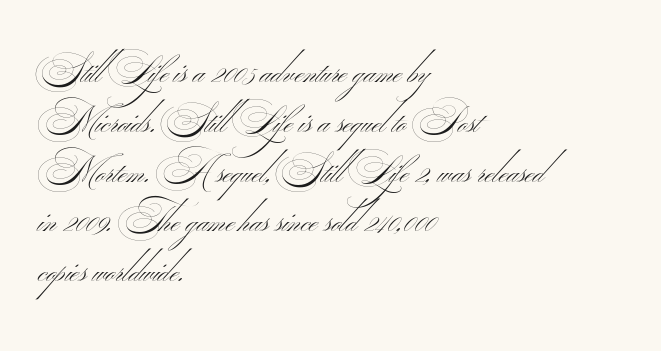
{"serif": "no", "bold": "no", "weight": "thin", "width": "wide", "stroke_contrast": "medium", "monospaced": "no", "underline": "no", "align": "left", "line_spacing": "normal", "line_spacing_ratio": 1.31, "letter_spacing": "normal", "letter_spacing_em": 0.0, "glyph_px": 38}
